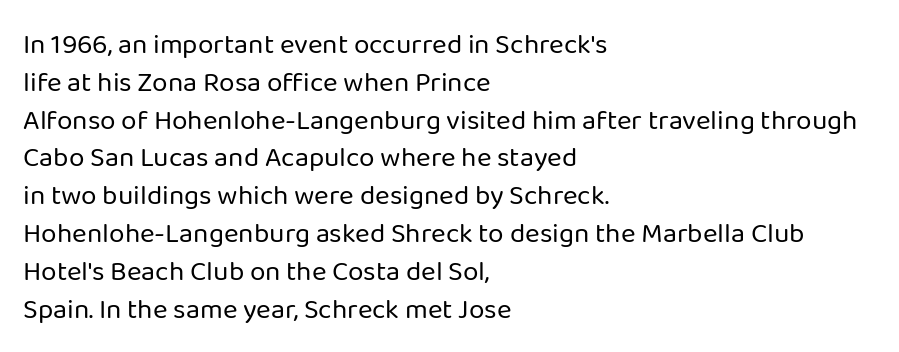
Summary of vertical rhythm: regular, with standard interline spacing. The strip under each line holds only bare page. Is this a fixed-width face? No — the glyphs have proportional, varying widths. What kind of face is this? One without serifs — a sans.
